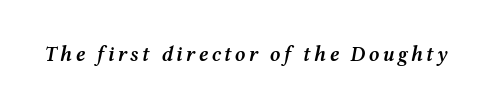
The strokes are fattened partway — semibold, not bold. Yep, that's italic — everything's leaning. The gap between lines stays unmarked.
